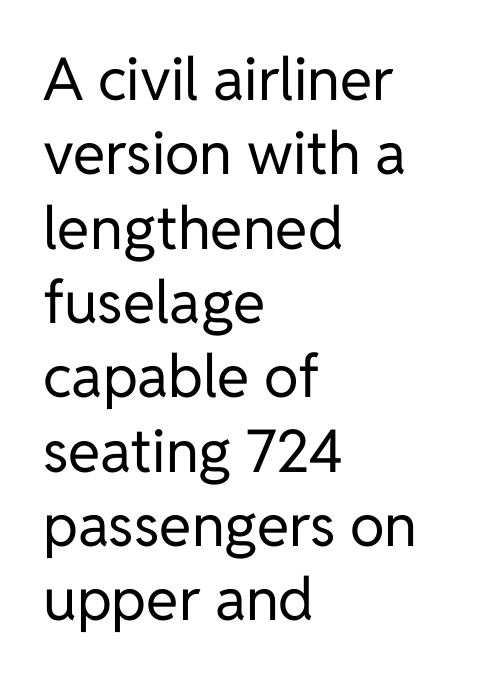
{"serif": "no", "italic": "no", "bold": "no", "weight": "regular", "width": "normal", "stroke_contrast": "low", "x_height": "medium", "monospaced": "no", "underline": "no", "align": "left", "line_spacing": "normal", "line_spacing_ratio": 1.26, "letter_spacing": "normal", "letter_spacing_em": 0.0, "glyph_px": 59}
